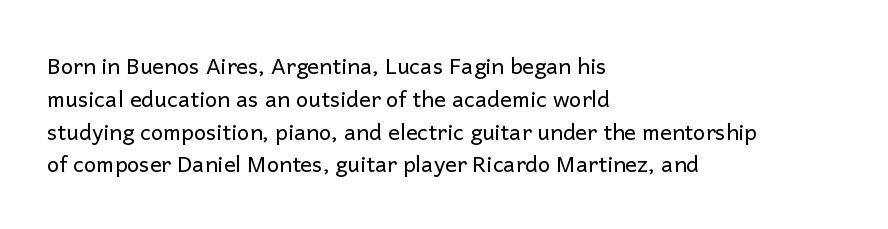
{"italic": "no", "bold": "no", "underline": "no", "align": "left", "line_spacing": "normal", "line_spacing_ratio": 1.49, "letter_spacing": "normal", "letter_spacing_em": 0.0, "glyph_px": 22}
